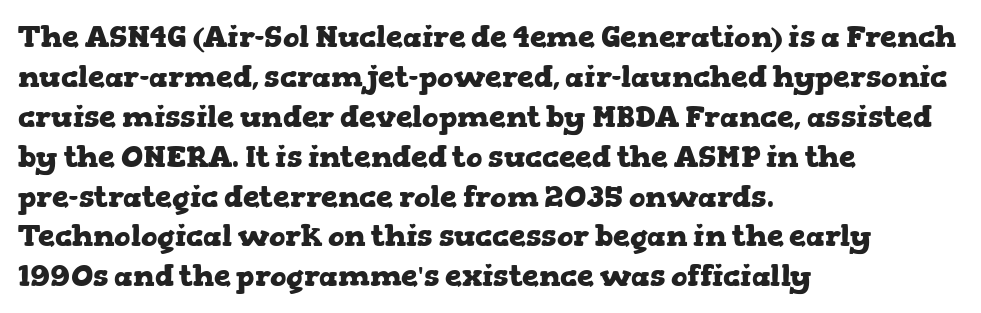
Q: Is the text bold? A: Yes.
Q: Is the text italic (slanted)? A: No, it is upright.
Q: Is the typeface a serif or a sans-serif typeface? A: Serif.
Q: Is the text underlined? A: No.
Q: How is the paragraph aligned? A: Left-aligned.
Q: Is the spacing between letters normal or unusually wide? A: Normal.
Q: Is the spacing between lines tight, normal or loose? A: Normal.
Q: Width (condensed, normal, or wide)? A: Wide.
Q: Stroke contrast? A: Low.
Q: x-height? A: Medium.
Q: Monospaced? A: No.
